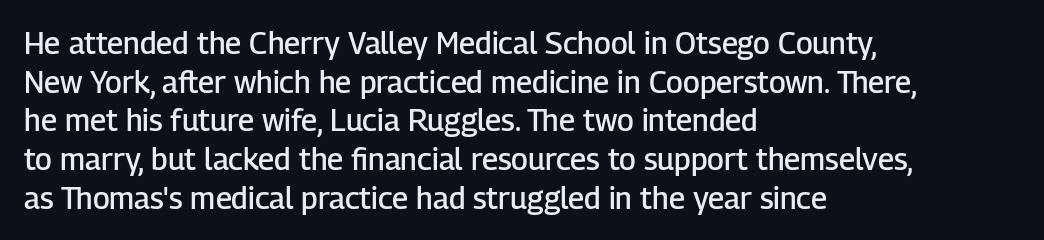
The image shows 30 px semibold sans-serif type, upright; set left-aligned, normal line spacing (1.29x), normal letter spacing, not underlined; low stroke contrast and a medium x-height.
